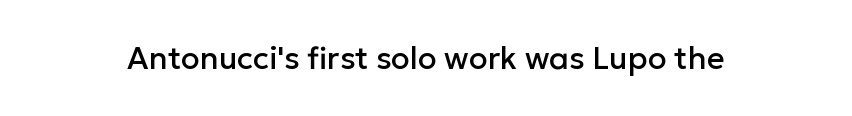
Q: Is the text italic (slanted)? A: No, it is upright.
Q: Is the typeface a serif or a sans-serif typeface? A: Sans-serif.
Q: Is the text underlined? A: No.
Q: Is the spacing between letters normal or unusually wide? A: Normal.
Q: Width (condensed, normal, or wide)? A: Normal.
Q: Stroke contrast? A: Low.
Q: x-height? A: Medium.
Q: Monospaced? A: No.
